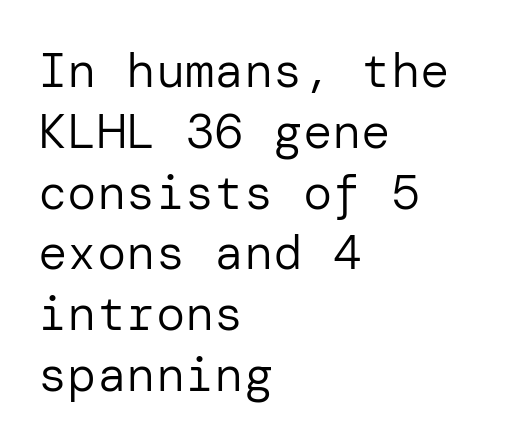
Q: Is the text bold? A: No.
Q: Is the text italic (slanted)? A: No, it is upright.
Q: Is the typeface a serif or a sans-serif typeface? A: Sans-serif.
Q: Is the text underlined? A: No.
Q: How is the paragraph aligned? A: Left-aligned.
Q: Is the spacing between letters normal or unusually wide? A: Normal.
Q: Width (condensed, normal, or wide)? A: Normal.
Q: Stroke contrast? A: Low.
Q: x-height? A: Medium.
